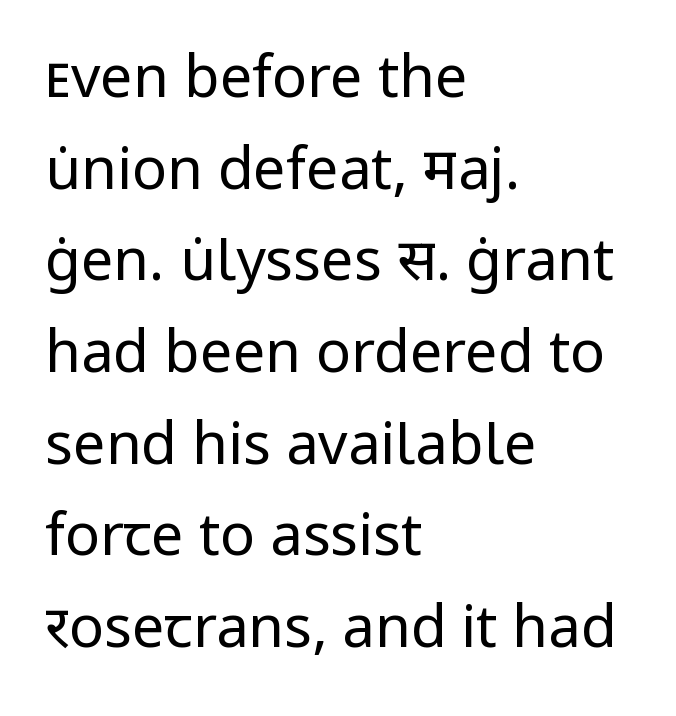
The image shows 58 px regular-weight sans-serif type, upright; set left-aligned, normal line spacing (1.58x), normal letter spacing, not underlined; low stroke contrast and a medium x-height.
